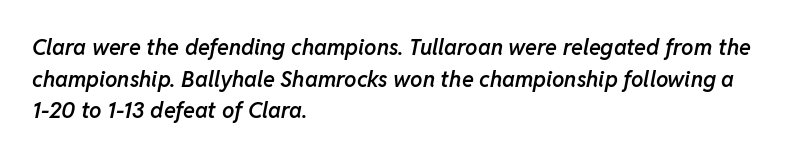
{"italic": "yes", "lean": "right", "slant_degrees": 11, "bold": "semi", "underline": "no", "align": "left", "line_spacing": "normal", "line_spacing_ratio": 1.44, "letter_spacing": "normal", "letter_spacing_em": 0.0, "glyph_px": 22}
